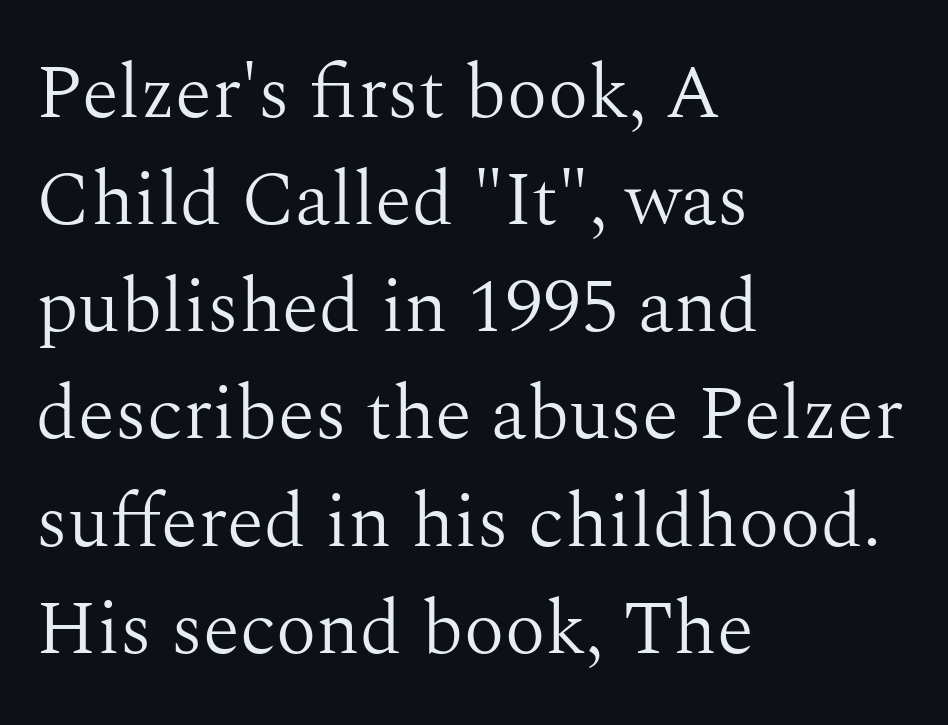
{"serif": "yes", "italic": "no", "bold": "no", "weight": "light", "width": "normal", "stroke_contrast": "medium", "x_height": "medium", "monospaced": "no", "underline": "no", "align": "left", "line_spacing": "normal", "line_spacing_ratio": 1.41, "letter_spacing": "normal", "letter_spacing_em": 0.0, "glyph_px": 76}
